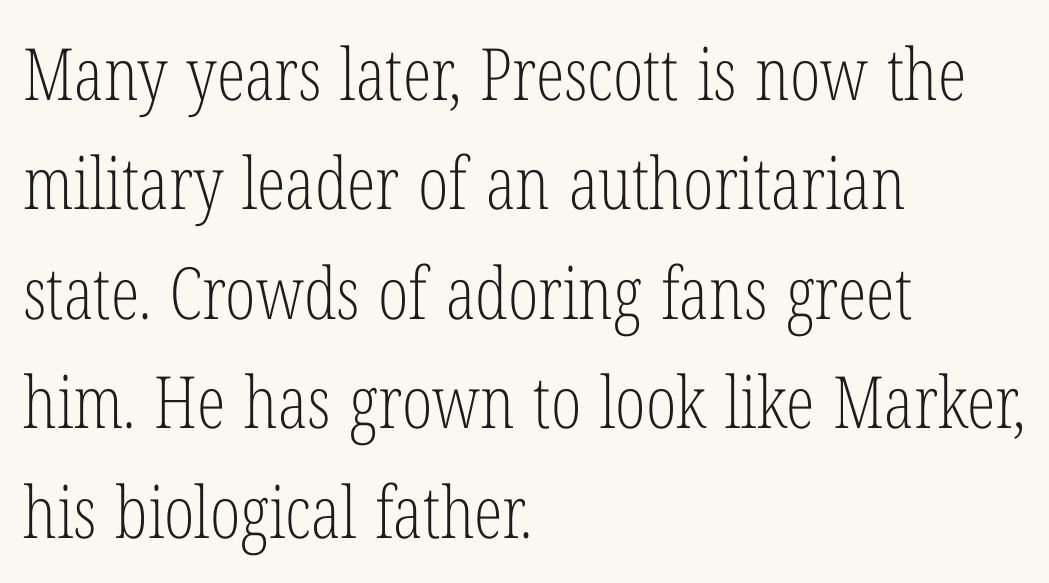
{"serif": "yes", "italic": "no", "bold": "no", "weight": "light", "width": "condensed", "stroke_contrast": "low", "x_height": "medium", "monospaced": "no", "underline": "no", "align": "left", "line_spacing": "normal", "line_spacing_ratio": 1.52, "letter_spacing": "normal", "letter_spacing_em": 0.0, "glyph_px": 72}
